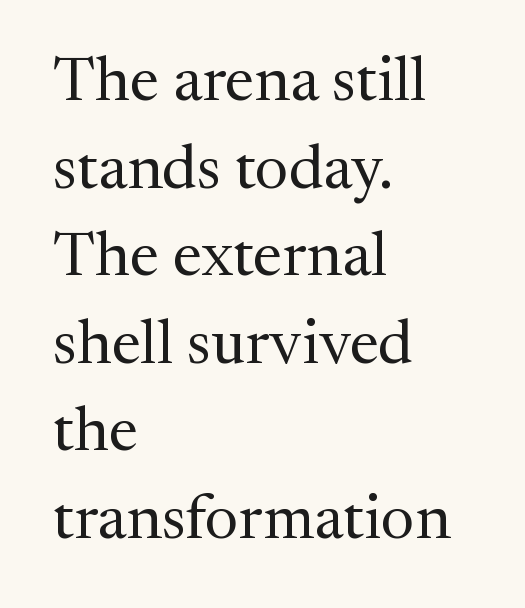
Q: Is the text bold? A: No.
Q: Is the text italic (slanted)? A: No, it is upright.
Q: Is the typeface a serif or a sans-serif typeface? A: Serif.
Q: Is the text underlined? A: No.
Q: How is the paragraph aligned? A: Left-aligned.
Q: Is the spacing between letters normal or unusually wide? A: Normal.
Q: Is the spacing between lines tight, normal or loose? A: Normal.
Q: Width (condensed, normal, or wide)? A: Normal.
Q: Stroke contrast? A: Medium.
Q: x-height? A: Medium.
Q: Monospaced? A: No.
